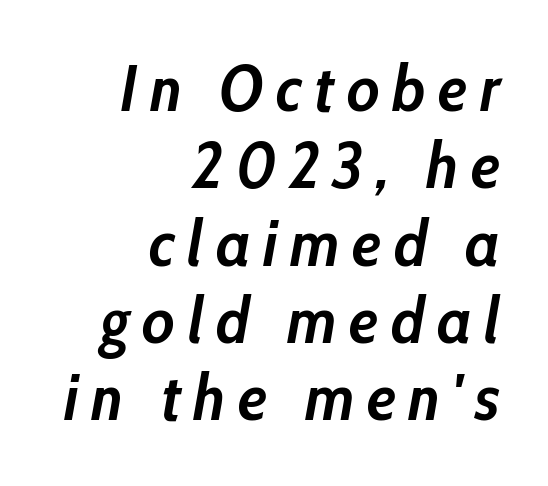
{"italic": "yes", "lean": "right", "slant_degrees": 10, "bold": "yes", "weight": "semibold", "width": "condensed", "stroke_contrast": "low", "x_height": "medium", "monospaced": "no", "underline": "no", "align": "right", "line_spacing_ratio": 1.19, "glyph_px": 65}
